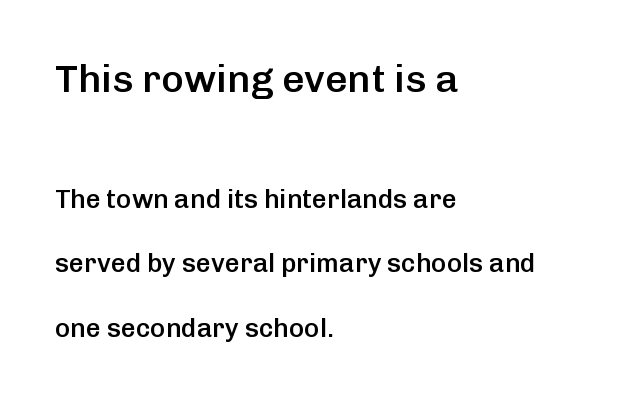
Q: Is the text bold? A: Semi-bold.
Q: Is the text italic (slanted)? A: No, it is upright.
Q: Is the typeface a serif or a sans-serif typeface? A: Sans-serif.
Q: Is the text underlined? A: No.
Q: How is the paragraph aligned? A: Left-aligned.
Q: Is the spacing between letters normal or unusually wide? A: Normal.
Q: Is the spacing between lines tight, normal or loose? A: Loose.
Q: Which block of text is set in a larger size, the first (top) or the second (bottom)? A: The first (top) one.
Q: Width (condensed, normal, or wide)? A: Normal.
Q: Stroke contrast? A: Low.
Q: x-height? A: Medium.
Q: Monospaced? A: No.
